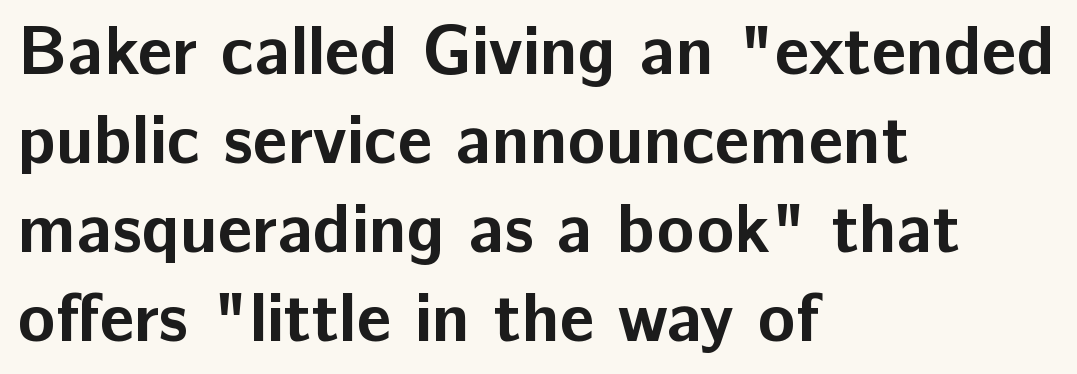
How heavy is the stroke? Heavy — this is a bold. The face used here is proportionally spaced, like ordinary book or web type. This is sans-serif lettering, the kind often seen on screens and signage. There is no visible air inserted between adjacent glyphs.
